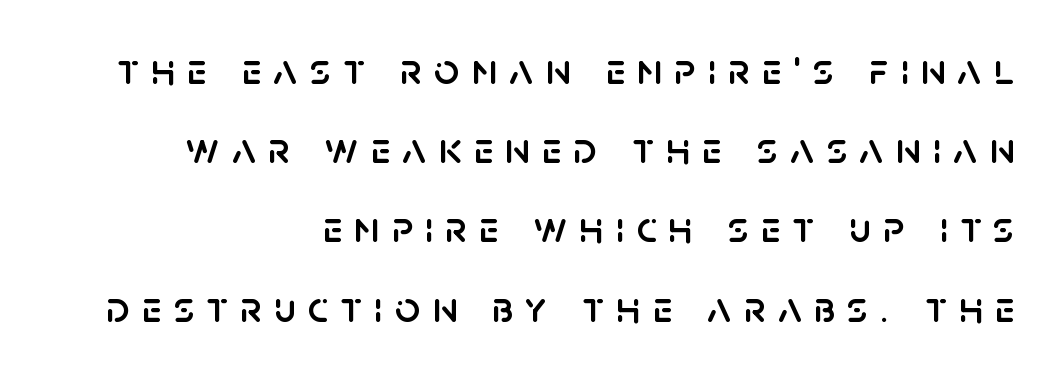
The image shows 44 px sans-serif type, upright; set right-aligned, line spacing 1.8x, unusually wide letter spacing (+0.28 em), not underlined; low stroke contrast and a large x-height.
